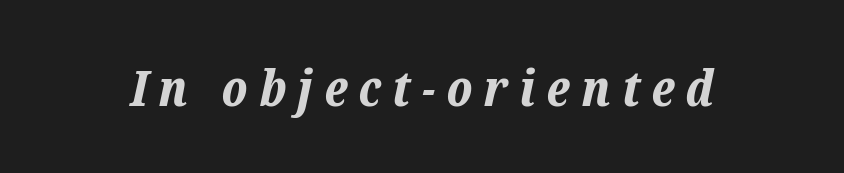
{"italic": "yes", "lean": "right", "slant_degrees": 12, "bold": "yes", "weight": "bold", "width": "normal", "stroke_contrast": "low", "x_height": "medium", "monospaced": "no", "underline": "no", "letter_spacing": "wide", "letter_spacing_em": 0.23, "glyph_px": 50}
